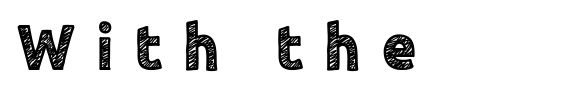
{"serif": "no", "italic": "no", "width": "normal", "x_height": "medium", "monospaced": "no", "underline": "no", "letter_spacing": "wide", "letter_spacing_em": 0.32, "glyph_px": 64}
